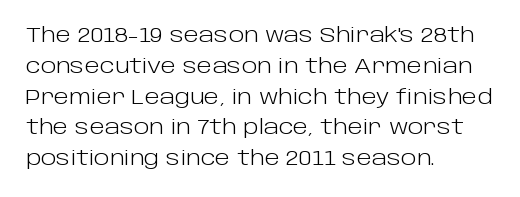
Unmarked baselines from the first word to the last. Between one letter and the next there's only the usual sliver of space. Left-aligned paragraph, ragged on the right. Compared with typical paragraphs, the rows here are spaced about the same. It's the straight-up-and-down kind of type.
